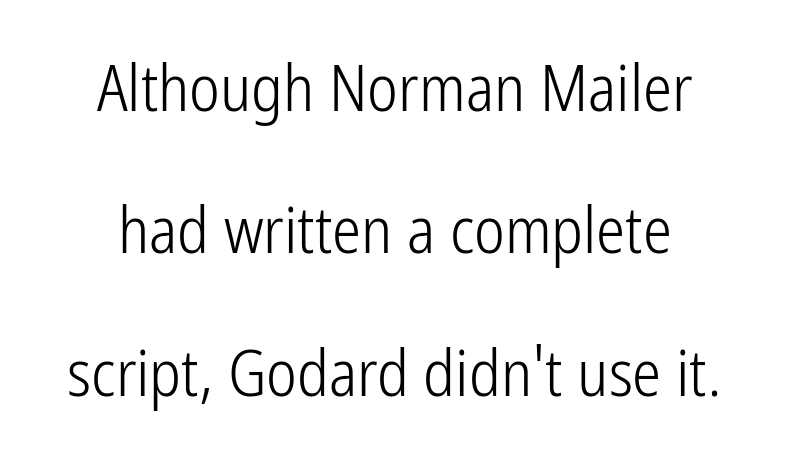
Q: Is the text bold? A: No.
Q: Is the text italic (slanted)? A: No, it is upright.
Q: Is the typeface a serif or a sans-serif typeface? A: Sans-serif.
Q: Is the text underlined? A: No.
Q: Is the spacing between letters normal or unusually wide? A: Normal.
Q: Is the spacing between lines tight, normal or loose? A: Loose.
Q: Width (condensed, normal, or wide)? A: Condensed.
Q: Stroke contrast? A: Low.
Q: x-height? A: Medium.
Q: Monospaced? A: No.
